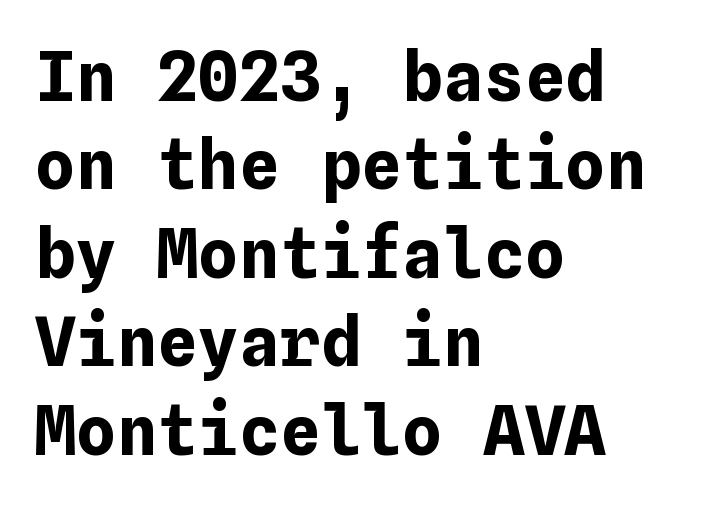
{"italic": "no", "bold": "yes", "weight": "bold", "width": "normal", "stroke_contrast": "low", "x_height": "medium", "underline": "no", "align": "left", "line_spacing": "normal", "line_spacing_ratio": 1.3, "letter_spacing": "normal", "letter_spacing_em": 0.0, "glyph_px": 68}
